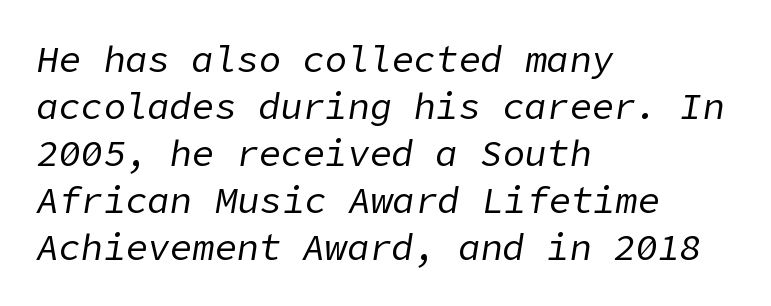
Q: Is the text bold? A: No.
Q: Is the text italic (slanted)? A: Yes, it leans right by about 9 degrees.
Q: Is the text underlined? A: No.
Q: How is the paragraph aligned? A: Left-aligned.
Q: Is the spacing between letters normal or unusually wide? A: Normal.
Q: Is the spacing between lines tight, normal or loose? A: Normal.
Q: Width (condensed, normal, or wide)? A: Normal.
Q: Stroke contrast? A: Low.
Q: x-height? A: Medium.
